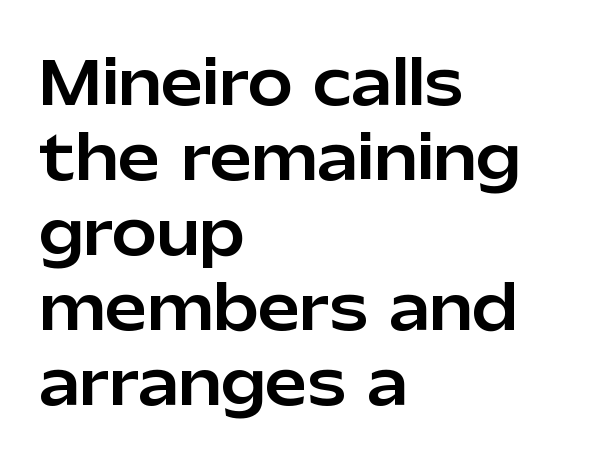
{"serif": "no", "italic": "no", "width": "normal", "stroke_contrast": "low", "x_height": "medium", "monospaced": "no", "underline": "no", "align": "left", "line_spacing": "normal", "line_spacing_ratio": 1.25, "letter_spacing": "normal", "letter_spacing_em": 0.0, "glyph_px": 60}
